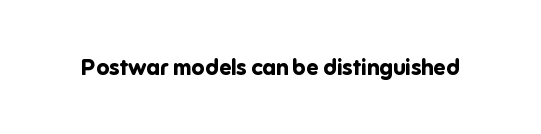
Short note: letters normally spaced. Words float on clear page, feet unadorned. The letters stand upright; this is a roman face. Heavy, bold letterforms.
